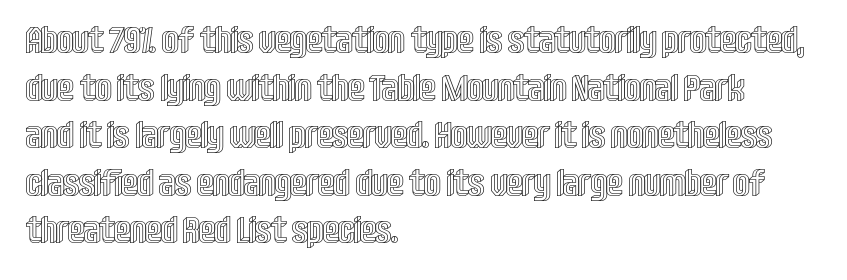
The rendering uses natural spacing where letterforms have individual widths. Compared with typical paragraphs, the rows here are spaced about the same. The space beneath each line is pristine and unruled. This sample uses an upright cut, with every glyph sitting square on the baseline. Is the block centered? No — it sits flush against the left margin.
